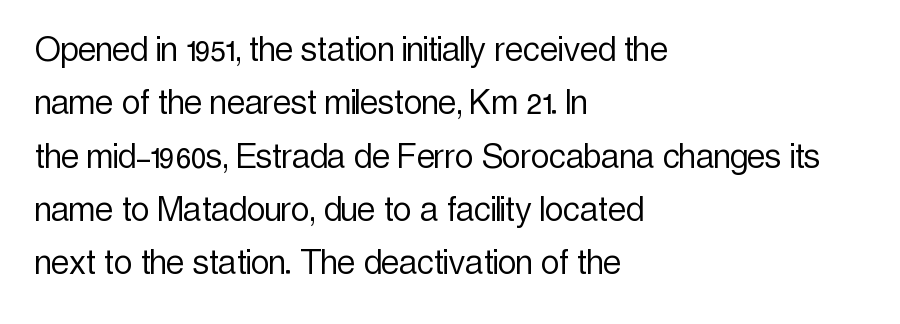
This is not heavy type; no bold has been used. Look at the tracking — it's just the regular setting, nothing added. Teacher's note: observe the even left margin — that is flush-left alignment. Is this a sans? Yes — the strokes have no serifs. You could not count columns in this text — the font is proportionally spaced.
